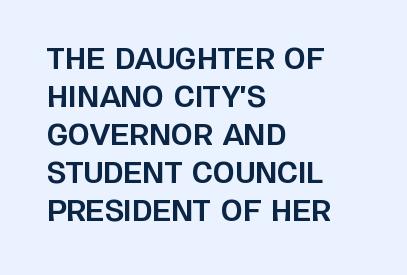
The image shows 28 px bold sans-serif type, upright; set left-aligned, normal line spacing (1.36x), normal letter spacing, not underlined; low stroke contrast and a large x-height.
